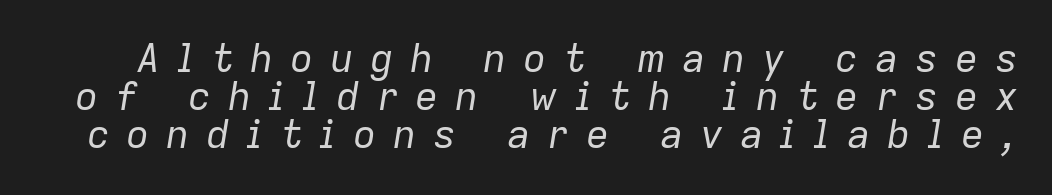
Q: Is the text bold? A: No.
Q: Is the text italic (slanted)? A: Yes, it leans right by about 9 degrees.
Q: Is the text underlined? A: No.
Q: Is the spacing between letters normal or unusually wide? A: Unusually wide.
Q: Is the spacing between lines tight, normal or loose? A: Tight.
Q: Width (condensed, normal, or wide)? A: Normal.
Q: Stroke contrast? A: Low.
Q: x-height? A: Medium.
Q: Monospaced? A: No.
